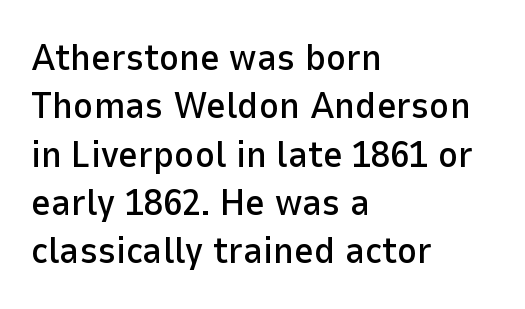
Interline gaps are of average width in this sample. A student would call this left alignment; a typographer would say flush left, rag right. Plain, unruled lines of type. You can tell from the bare stems that sans-serif type was used. Students, note that the glyphs here touch the page at normal intervals. These lines are rendered in a variable-pitch font.
